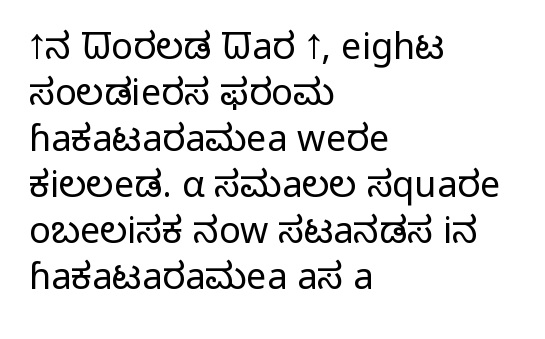
Q: Is the text bold? A: No.
Q: Is the text italic (slanted)? A: No, it is upright.
Q: Is the typeface a serif or a sans-serif typeface? A: Sans-serif.
Q: Is the text underlined? A: No.
Q: How is the paragraph aligned? A: Left-aligned.
Q: Is the spacing between letters normal or unusually wide? A: Normal.
Q: Is the spacing between lines tight, normal or loose? A: Normal.
Q: Width (condensed, normal, or wide)? A: Normal.
Q: Stroke contrast? A: Low.
Q: x-height? A: Medium.
Q: Monospaced? A: No.
